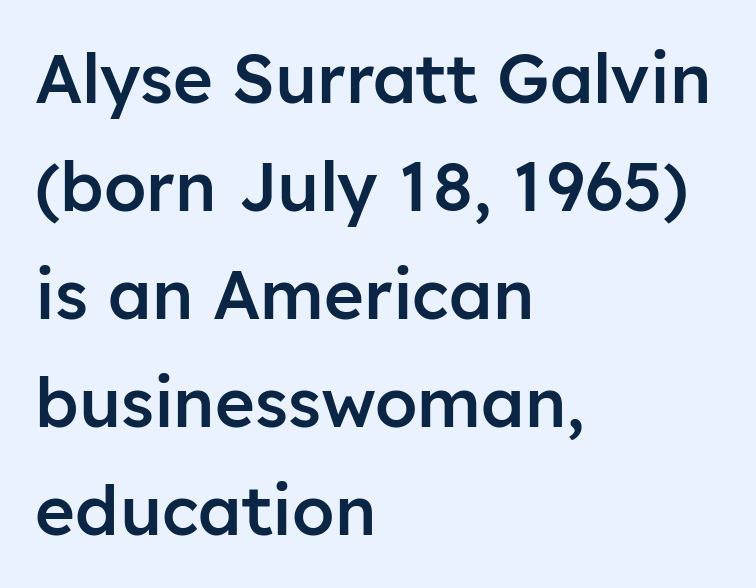
{"serif": "no", "italic": "no", "bold": "semi", "weight": "semibold", "width": "normal", "stroke_contrast": "low", "x_height": "medium", "monospaced": "no", "underline": "no", "align": "left", "line_spacing": "normal", "line_spacing_ratio": 1.59, "letter_spacing": "normal", "letter_spacing_em": 0.0, "glyph_px": 68}
